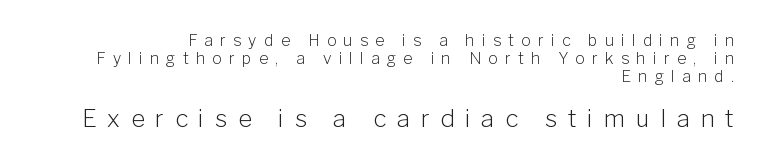
{"italic": "no", "bold": "no", "underline": "no", "align": "right", "line_spacing": "tight", "line_spacing_ratio": 1.12, "letter_spacing": "wide", "letter_spacing_em": 0.45, "larger_block": "second", "size_ratio": 1.5, "glyph_px": 24}
